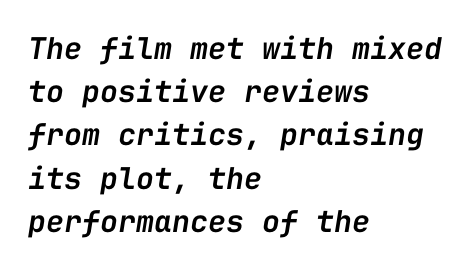
Layout note: lines flush left. Clear beneath every line of the passage. Emphasis by weight is partial: semibold. Successive baselines arrive at the customary interval.
